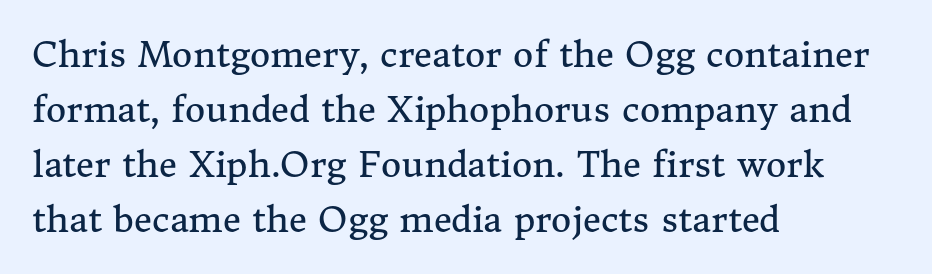
The words here are not underlined. You could not count columns in this text — the font is proportionally spaced. You could call the tracking neutral — neither tight nor loose. The typesetter chose a ragged-right arrangement here.
